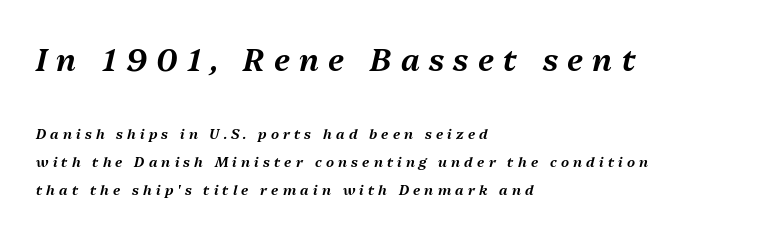
Q: Is the text italic (slanted)? A: Yes, it leans right by about 13 degrees.
Q: Is the text underlined? A: No.
Q: How is the paragraph aligned? A: Left-aligned.
Q: Is the spacing between letters normal or unusually wide? A: Unusually wide.
Q: Is the spacing between lines tight, normal or loose? A: Loose.
Q: Which block of text is set in a larger size, the first (top) or the second (bottom)? A: The first (top) one.
Q: Width (condensed, normal, or wide)? A: Normal.
Q: Stroke contrast? A: Medium.
Q: x-height? A: Medium.
Q: Monospaced? A: No.
